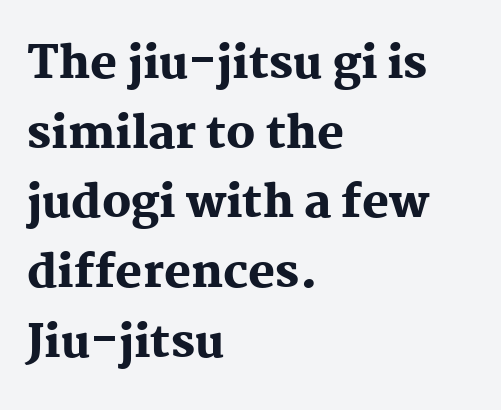
The image shows 45 px heavy serif type, upright; set left-aligned, normal line spacing (1.55x), normal letter spacing, not underlined; medium stroke contrast and a medium x-height.
